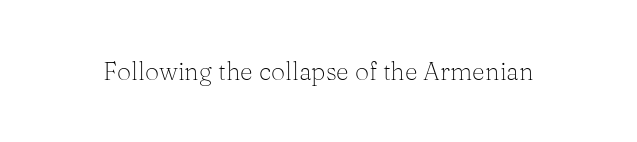
{"italic": "no", "bold": "no", "underline": "no", "letter_spacing": "normal", "letter_spacing_em": 0.0, "glyph_px": 25}
